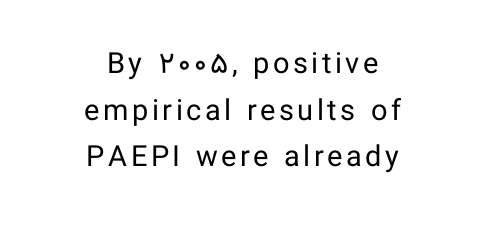
Q: Is the text bold? A: No.
Q: Is the text italic (slanted)? A: No, it is upright.
Q: Is the typeface a serif or a sans-serif typeface? A: Sans-serif.
Q: Is the text underlined? A: No.
Q: How is the paragraph aligned? A: Centered.
Q: Is the spacing between lines tight, normal or loose? A: Normal.
Q: Width (condensed, normal, or wide)? A: Normal.
Q: Stroke contrast? A: Low.
Q: x-height? A: Medium.
Q: Monospaced? A: No.
